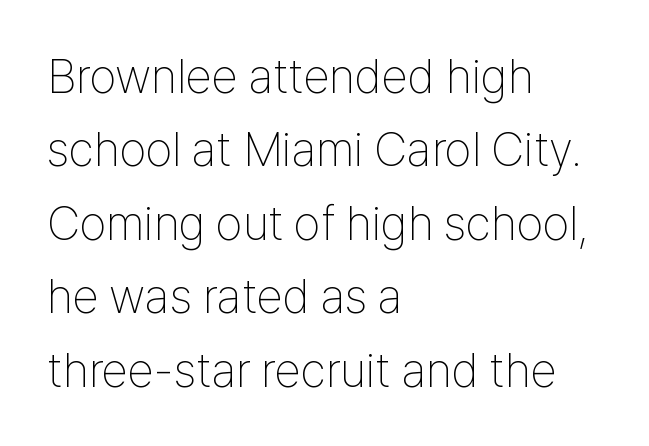
{"serif": "no", "italic": "no", "bold": "no", "weight": "thin", "width": "condensed", "stroke_contrast": "low", "x_height": "medium", "monospaced": "no", "underline": "no", "align": "left", "line_spacing": "normal", "line_spacing_ratio": 1.53, "letter_spacing": "normal", "letter_spacing_em": 0.0, "glyph_px": 48}
